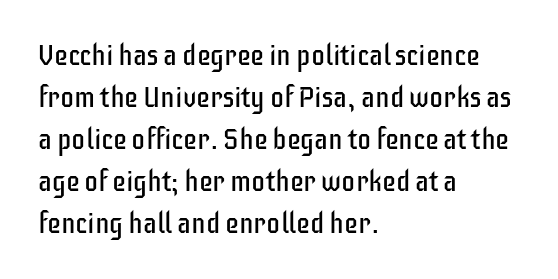
One-word summary of the alignment: left. This block has exactly the height ordinary leading produces. Descenders are the only things crossing below the line. Designer's note — italics off, roman on. Spacing verdict: proportional, widths tailored to each character.
